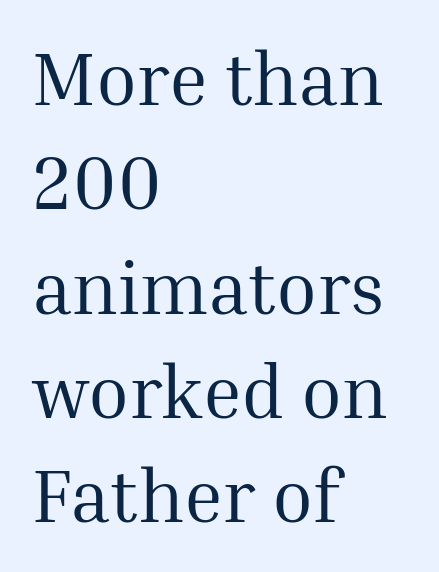
Q: Is the text bold? A: No.
Q: Is the text italic (slanted)? A: No, it is upright.
Q: Is the typeface a serif or a sans-serif typeface? A: Serif.
Q: Is the text underlined? A: No.
Q: How is the paragraph aligned? A: Left-aligned.
Q: Is the spacing between letters normal or unusually wide? A: Normal.
Q: Is the spacing between lines tight, normal or loose? A: Normal.
Q: Width (condensed, normal, or wide)? A: Normal.
Q: Stroke contrast? A: Medium.
Q: x-height? A: Medium.
Q: Monospaced? A: No.
